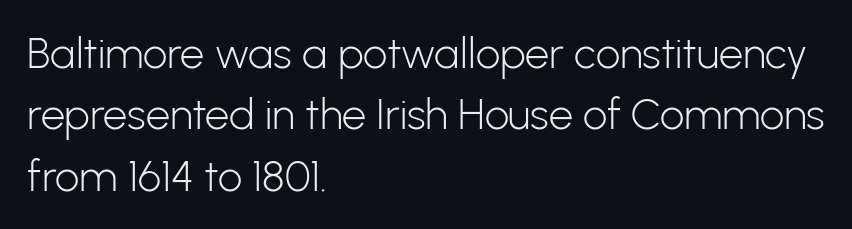
The image shows 43 px light sans-serif type, upright; set left-aligned, normal line spacing (1.43x), normal letter spacing, not underlined; low stroke contrast and a medium x-height.
